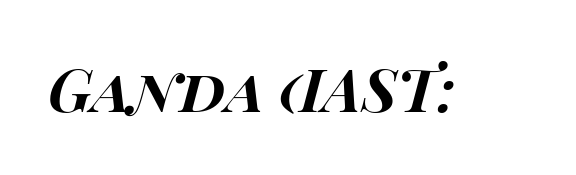
Observe the ordinary spacing: letters are neighbours, not strangers. The typography opts for an oblique posture over an upright one. Does the weight exceed regular? Yes, all the way to bold. A typesetter would call this proportional, since set widths differ per character. Has an underline been added? It has not.
